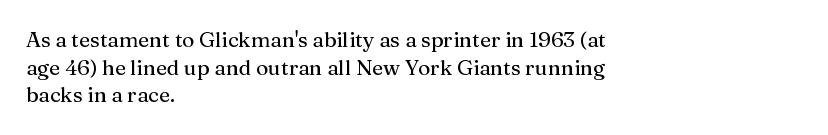
Every character sits straight up, as roman type does. Decoration check: the copy has no underline. A normal amount of white space separates one row of letters from the next. The passage shown has conventional tracking throughout.
